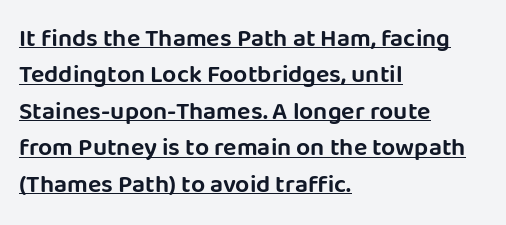
{"italic": "no", "underline": "yes", "align": "left", "line_spacing": "normal", "line_spacing_ratio": 1.46, "letter_spacing": "normal", "letter_spacing_em": 0.0, "glyph_px": 25}
